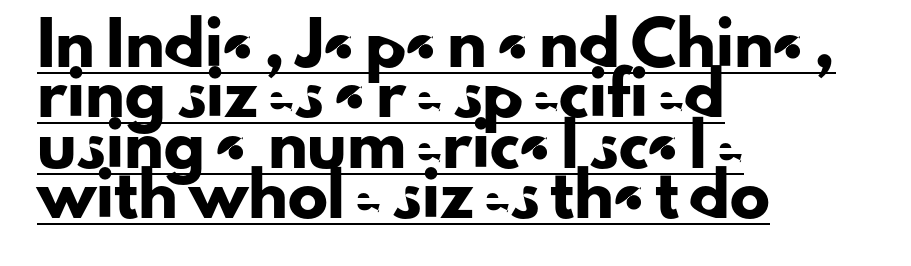
Does the leading feel generous? No, just average. Note the varied advance widths — an 'i' is clearly narrower than an 'm'. Letterform terminals end flat and unadorned throughout the passage. This sample is left-justified, so line endings fall wherever the words run out. Every character sits straight up, as roman type does. You could call the tracking neutral — neither tight nor loose.
